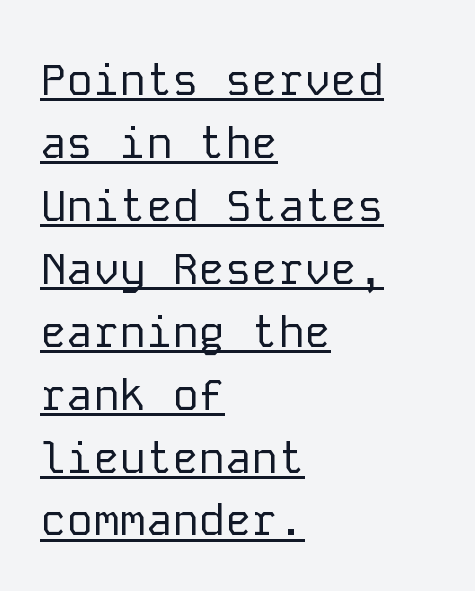
{"serif": "no", "italic": "no", "bold": "no", "weight": "regular", "width": "normal", "stroke_contrast": "low", "x_height": "medium", "monospaced": "yes", "underline": "yes", "align": "left", "line_spacing": "normal", "line_spacing_ratio": 1.43, "letter_spacing": "normal", "letter_spacing_em": 0.0, "glyph_px": 44}
